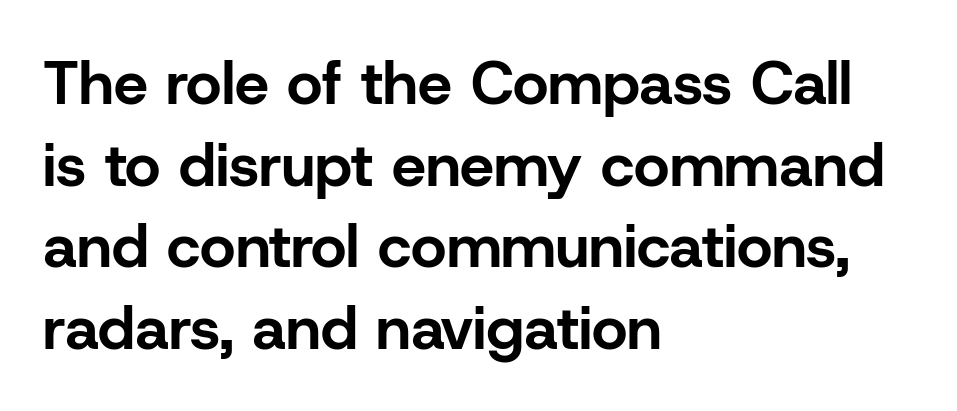
Proportional: the letters do not fall into vertical columns. Posture: straight, roman, zero tilt. The strokes are fattened all the way to bold. Teacher's note: observe the even left margin — that is flush-left alignment.
